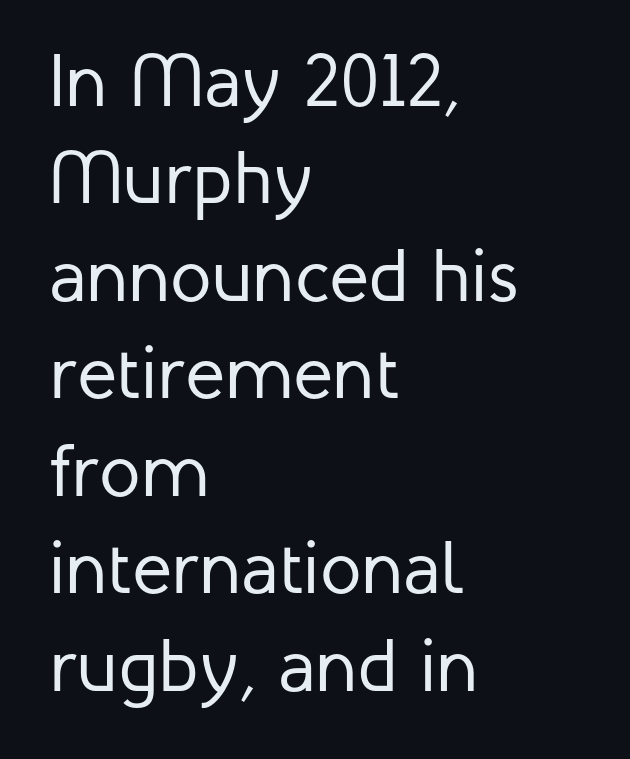
Q: Is the text bold? A: No.
Q: Is the text italic (slanted)? A: No, it is upright.
Q: Is the typeface a serif or a sans-serif typeface? A: Sans-serif.
Q: Is the text underlined? A: No.
Q: How is the paragraph aligned? A: Left-aligned.
Q: Is the spacing between letters normal or unusually wide? A: Normal.
Q: Is the spacing between lines tight, normal or loose? A: Normal.
Q: Width (condensed, normal, or wide)? A: Normal.
Q: Stroke contrast? A: Low.
Q: x-height? A: Medium.
Q: Monospaced? A: No.
